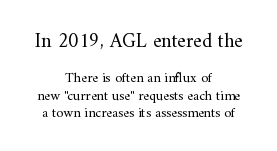
One-word summary of the alignment: center. No extra ink here — the face is not bold. Posture: vertical. There is no visible air inserted between adjacent glyphs. Underlining? Definitely not there. Interline gaps are of average width in this sample.
